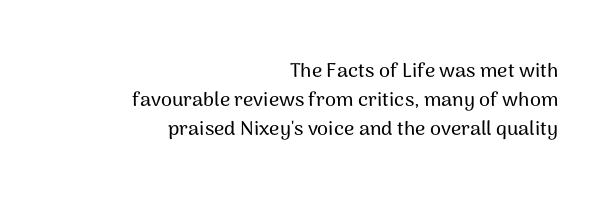
{"italic": "no", "underline": "no", "align": "right", "line_spacing": "normal", "line_spacing_ratio": 1.44, "letter_spacing": "normal", "letter_spacing_em": 0.0, "glyph_px": 20}
